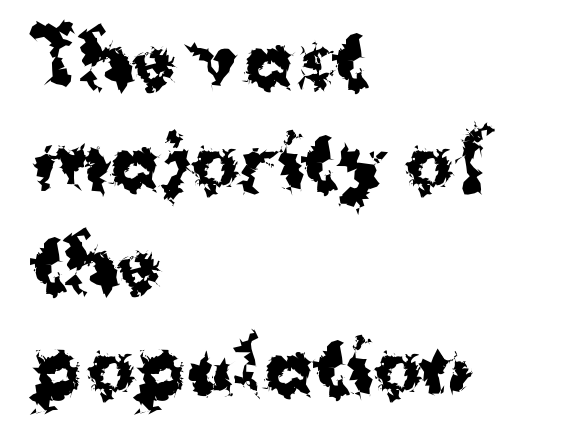
The passage shown stacks its lines at a standard gap. No word sits above an underline. Each letter's strokes conclude bluntly, with no projecting serifs. Caption: multi-line text, flush left, ragged right. Inter-character spacing is left at the font's built-in metrics. When letters stand straight like this, we call the style roman or upright.
